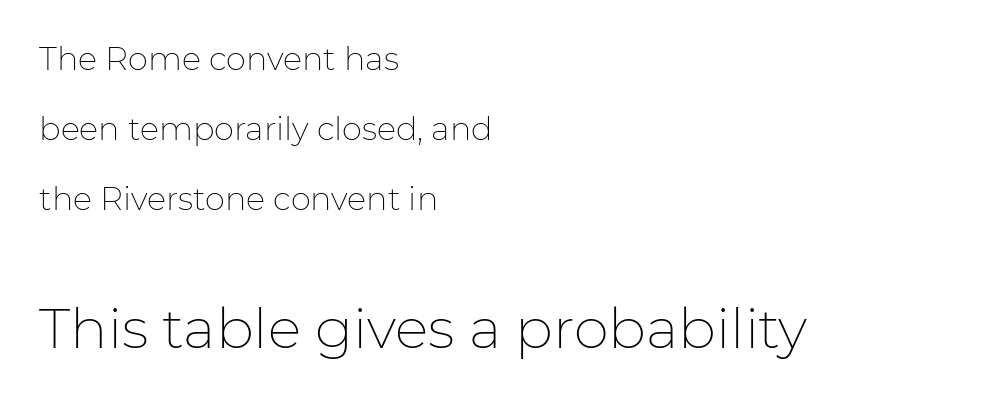
The image shows 56 px thin sans-serif type, upright; set left-aligned, loose line spacing (2.18x), normal letter spacing, not underlined; the second (bottom) block is 1.75x larger; low stroke contrast and a medium x-height.
